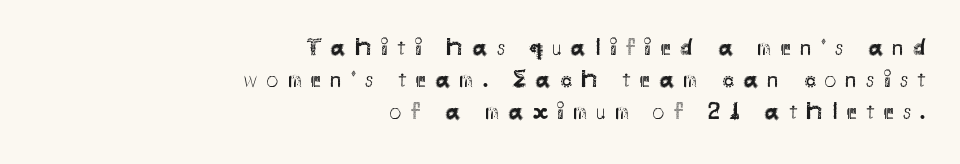
Q: Is the text bold? A: No.
Q: Is the text italic (slanted)? A: No, it is upright.
Q: Is the text underlined? A: No.
Q: How is the paragraph aligned? A: Right-aligned.
Q: Is the spacing between letters normal or unusually wide? A: Unusually wide.
Q: Is the spacing between lines tight, normal or loose? A: Normal.
